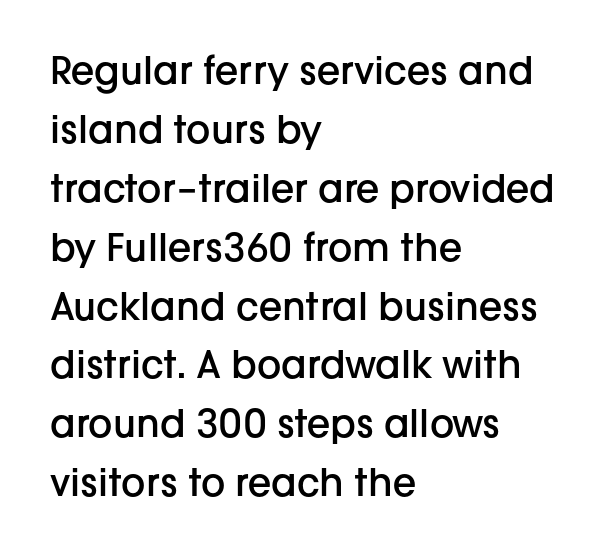
Is this a fixed-width face? No — the glyphs have proportional, varying widths. The baseline area is clear. The compositor pushed each line to the left boundary. Quick note: interline space is typical. In terms of letterform style, serifs are entirely absent. The lettering holds an erect, upright posture throughout.
